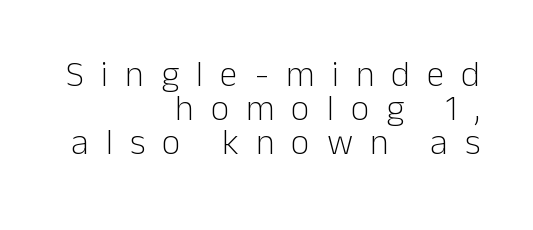
Glyph-to-glyph distance is far greater than everyday printed text. Note the varied advance widths — an 'i' is clearly narrower than an 'm'. Which margin do the lines hug? The right one — the left edge is uneven. The font is comparable to plain body text, perhaps lighter. Very little white space separates one row of letters from the next.
